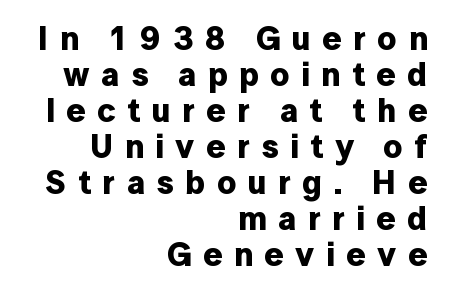
The image shows 33 px bold sans-serif type, upright; set right-aligned, tight line spacing (1.09x), unusually wide letter spacing (+0.35 em), not underlined; low stroke contrast and a medium x-height.
